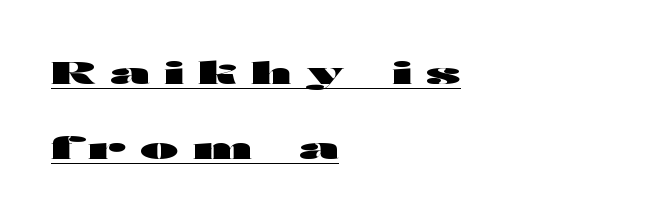
The image shows 31 px heavy, wide sans-serif type, upright; set left-aligned, loose line spacing (2.41x), unusually wide letter spacing (+0.47 em), underlined; high stroke contrast and a medium x-height.
